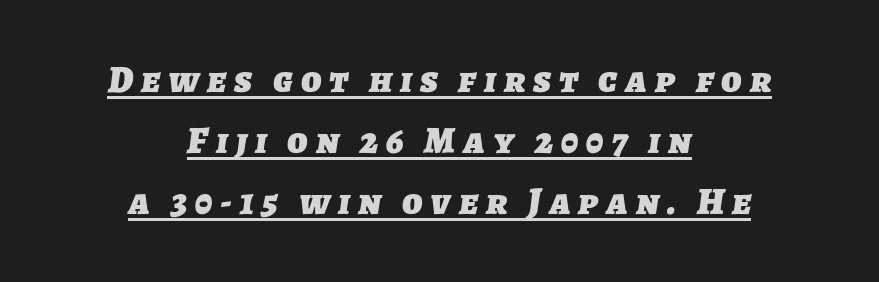
Q: Is the text bold? A: Yes.
Q: Is the typeface a serif or a sans-serif typeface? A: Sans-serif.
Q: Is the text underlined? A: Yes.
Q: How is the paragraph aligned? A: Centered.
Q: Is the spacing between letters normal or unusually wide? A: Unusually wide.
Q: Is the spacing between lines tight, normal or loose? A: Normal.
Q: Width (condensed, normal, or wide)? A: Normal.
Q: Stroke contrast? A: Low.
Q: x-height? A: Medium.
Q: Monospaced? A: No.
